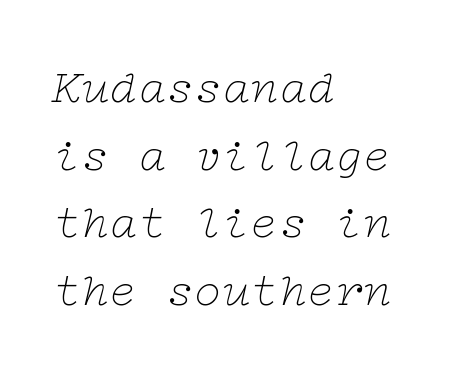
Q: Is the text bold? A: No.
Q: Is the text italic (slanted)? A: Yes, it leans right by about 12 degrees.
Q: Is the typeface a serif or a sans-serif typeface? A: Serif.
Q: Is the text underlined? A: No.
Q: How is the paragraph aligned? A: Left-aligned.
Q: Is the spacing between letters normal or unusually wide? A: Normal.
Q: Is the spacing between lines tight, normal or loose? A: Normal.
Q: Width (condensed, normal, or wide)? A: Wide.
Q: Stroke contrast? A: Low.
Q: x-height? A: Medium.
